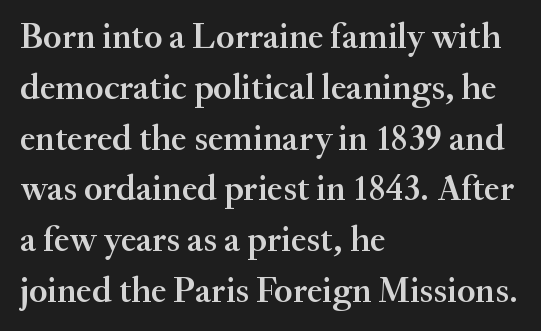
{"serif": "yes", "italic": "no", "bold": "semi", "weight": "semibold", "width": "normal", "stroke_contrast": "medium", "x_height": "small", "monospaced": "no", "underline": "no", "align": "left", "line_spacing": "normal", "line_spacing_ratio": 1.41, "letter_spacing": "normal", "letter_spacing_em": 0.0, "glyph_px": 36}
